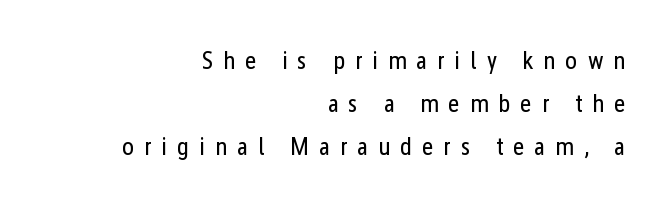
The passage shown is not underscored anywhere. Here the glyphs are tracked loosely, breaking word shapes into spaced letters. The font is comparable to plain body text, perhaps lighter. The typography opts for an upright posture over an oblique one. Casual observation: everything's shoved over to the right.
